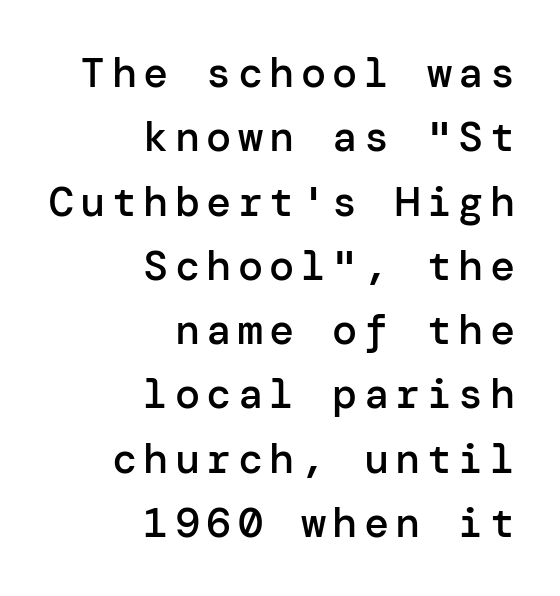
The image shows 42 px semibold sans-serif type, upright; set right-aligned, normal line spacing (1.53x), not underlined; low stroke contrast and a medium x-height.
